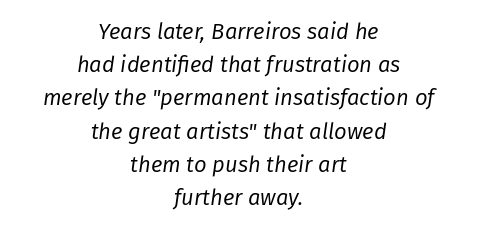
{"italic": "yes", "lean": "right", "slant_degrees": 8, "bold": "no", "underline": "no", "align": "center", "line_spacing": "normal", "line_spacing_ratio": 1.51, "letter_spacing": "normal", "letter_spacing_em": 0.0, "glyph_px": 22}
